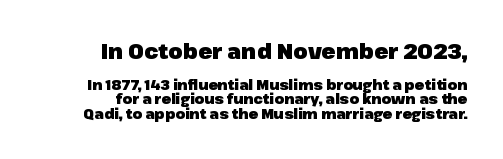
The image shows 21 px bold type, upright; set right-aligned, tight line spacing (1.04x), normal letter spacing, not underlined; the first (top) block is 1.5x larger.
